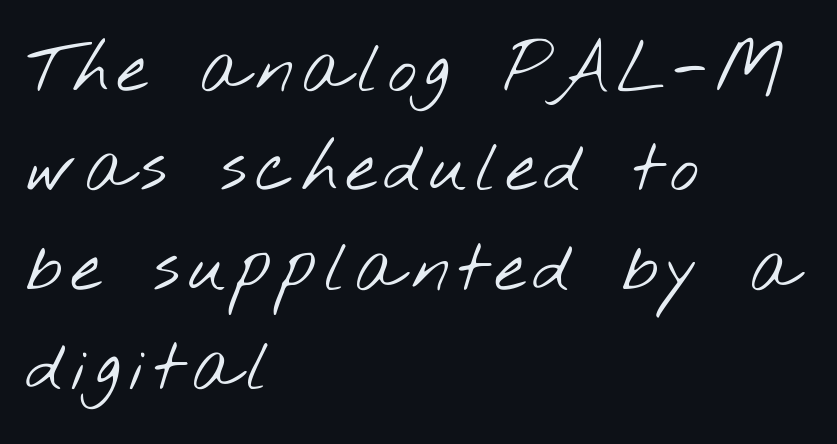
Q: Is the text bold? A: No.
Q: Is the typeface a serif or a sans-serif typeface? A: Sans-serif.
Q: Is the text underlined? A: No.
Q: How is the paragraph aligned? A: Left-aligned.
Q: Is the spacing between lines tight, normal or loose? A: Normal.
Q: Width (condensed, normal, or wide)? A: Wide.
Q: Stroke contrast? A: Low.
Q: x-height? A: Small.
Q: Monospaced? A: No.
